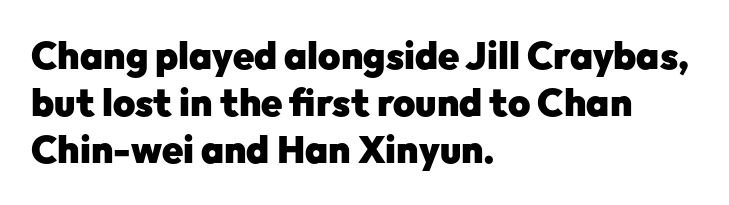
{"serif": "no", "italic": "no", "bold": "yes", "weight": "heavy", "width": "normal", "stroke_contrast": "low", "x_height": "medium", "monospaced": "no", "underline": "no", "align": "left", "line_spacing_ratio": 1.24, "letter_spacing": "normal", "letter_spacing_em": 0.0, "glyph_px": 38}
